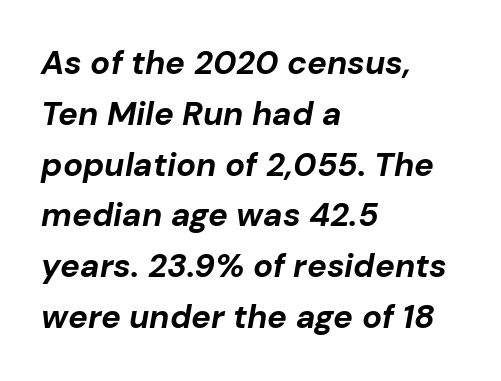
Students, note that the glyphs here touch the page at normal intervals. The axis of the letterforms is tilted away from vertical. The ragged edge is on the right, which tells us the setting is flush left. The vertical gap from one line to the next is medium. Honestly, there is no underline to notice here at all. Does the weight exceed regular? Yes, all the way to bold.
